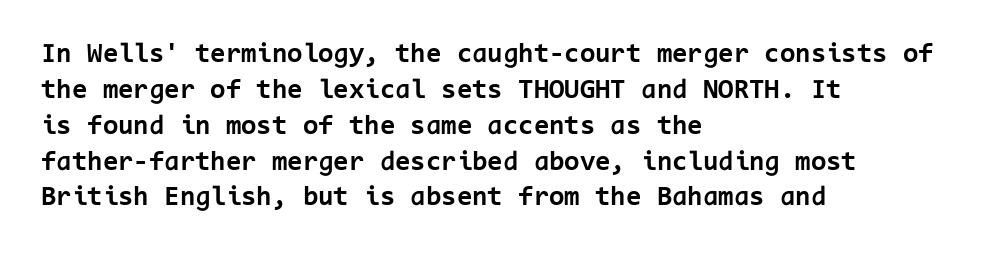
Q: Is the text bold? A: Yes.
Q: Is the text italic (slanted)? A: No, it is upright.
Q: Is the typeface a serif or a sans-serif typeface? A: Sans-serif.
Q: Is the text underlined? A: No.
Q: How is the paragraph aligned? A: Left-aligned.
Q: Is the spacing between letters normal or unusually wide? A: Normal.
Q: Is the spacing between lines tight, normal or loose? A: Normal.
Q: Width (condensed, normal, or wide)? A: Normal.
Q: Stroke contrast? A: Low.
Q: x-height? A: Medium.
Q: Monospaced? A: Yes.
